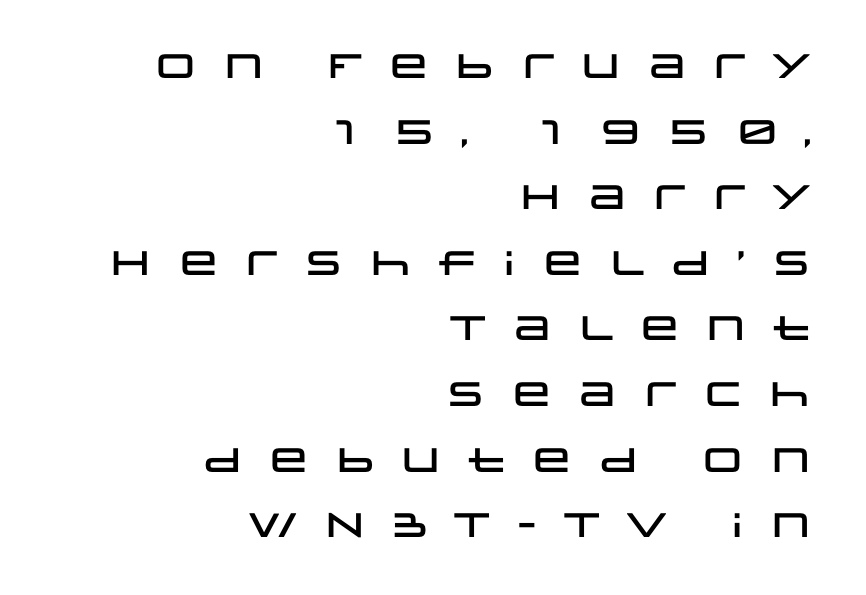
{"serif": "no", "italic": "no", "width": "wide", "stroke_contrast": "low", "x_height": "large", "monospaced": "no", "underline": "no", "align": "right", "line_spacing": "loose", "line_spacing_ratio": 1.93, "letter_spacing": "wide", "letter_spacing_em": 0.46, "glyph_px": 34}
